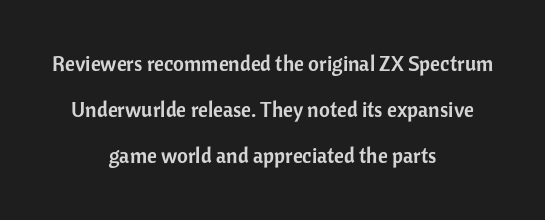
Leading is clearly above the norm, producing a sparse column. Characters follow at the spacing the type designer built in. Beneath every word, the page is bare. The typesetter chose a symmetrical, centered arrangement here. The letters stand upright; this is a roman face.
